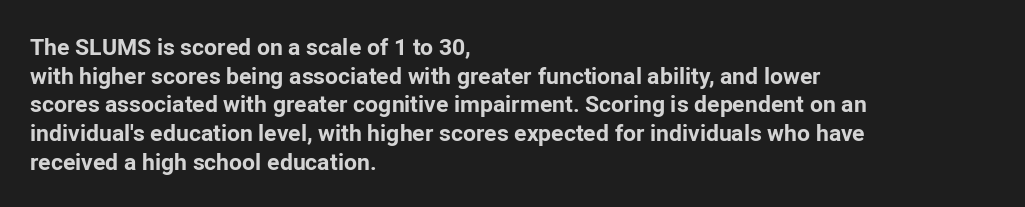
The image shows 23 px bold type, upright; set left-aligned, normal line spacing (1.25x), normal letter spacing, not underlined.
